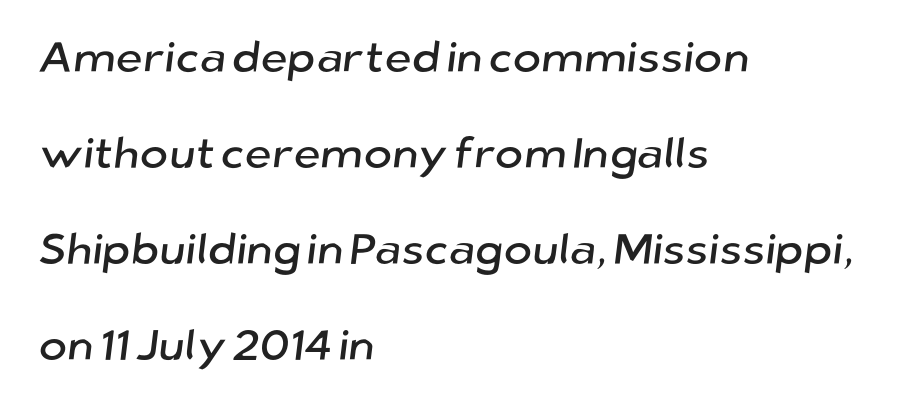
{"serif": "no", "width": "normal", "stroke_contrast": "low", "x_height": "medium", "monospaced": "no", "underline": "no", "align": "left", "line_spacing": "loose", "line_spacing_ratio": 2.23, "letter_spacing": "normal", "letter_spacing_em": 0.0, "glyph_px": 43}
